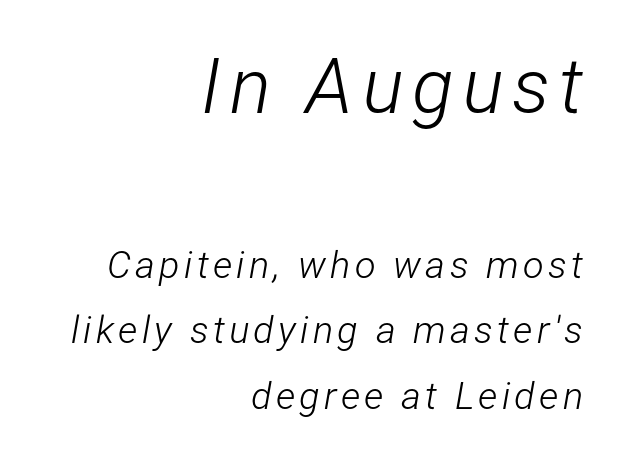
Q: Is the text bold? A: No.
Q: Is the text italic (slanted)? A: Yes, it leans right by about 12 degrees.
Q: Is the text underlined? A: No.
Q: How is the paragraph aligned? A: Right-aligned.
Q: Which block of text is set in a larger size, the first (top) or the second (bottom)? A: The first (top) one.
Q: Width (condensed, normal, or wide)? A: Condensed.
Q: Stroke contrast? A: Low.
Q: x-height? A: Medium.
Q: Monospaced? A: No.
